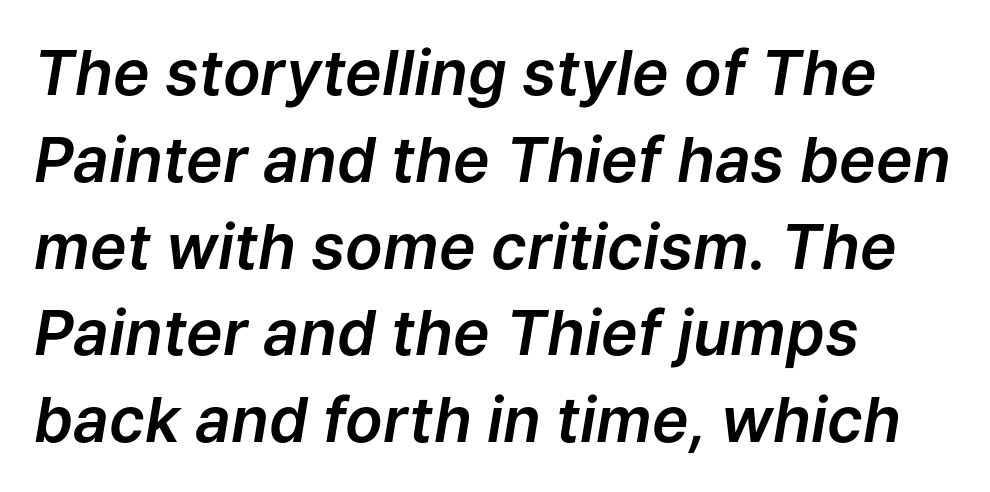
{"italic": "yes", "lean": "right", "slant_degrees": 9, "width": "normal", "stroke_contrast": "low", "x_height": "medium", "monospaced": "no", "underline": "no", "align": "left", "line_spacing": "normal", "line_spacing_ratio": 1.4, "letter_spacing": "normal", "letter_spacing_em": 0.0, "glyph_px": 62}
